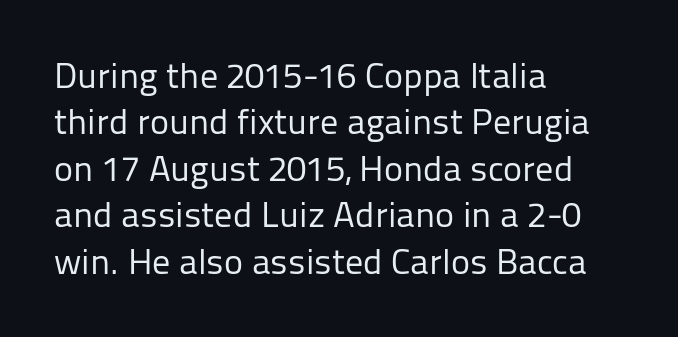
The letters advance in unequal steps, a hallmark of proportional type. A roman cut, with each character standing at attention. Nope, no serifs anywhere on these letters. Tracking here is standard; glyphs follow each other at the usual distance. The rendering uses a moderate line-height, typical for paragraphs. Stroke thickness stays within the range of a standard reading face or lighter.
